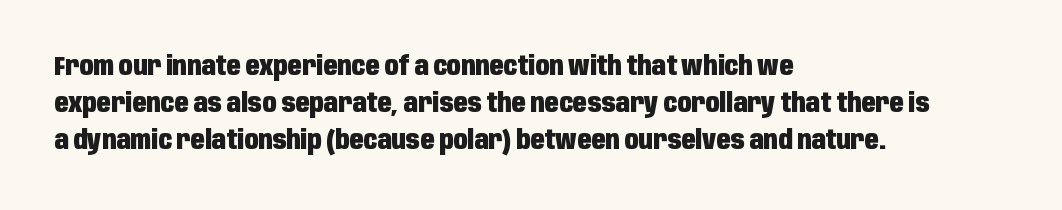
Q: Is the text bold? A: Yes.
Q: Is the text italic (slanted)? A: No, it is upright.
Q: Is the text underlined? A: No.
Q: How is the paragraph aligned? A: Left-aligned.
Q: Is the spacing between letters normal or unusually wide? A: Normal.
Q: Is the spacing between lines tight, normal or loose? A: Normal.
